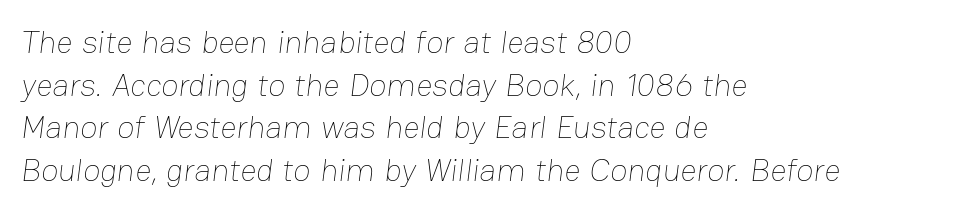
The image shows 32 px thin type; set left-aligned, normal line spacing (1.33x), normal letter spacing, not underlined; low stroke contrast and a medium x-height.
